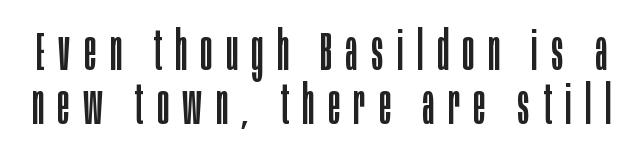
Q: Is the text bold? A: No.
Q: Is the text italic (slanted)? A: No, it is upright.
Q: Is the typeface a serif or a sans-serif typeface? A: Sans-serif.
Q: Is the text underlined? A: No.
Q: Is the spacing between letters normal or unusually wide? A: Unusually wide.
Q: Is the spacing between lines tight, normal or loose? A: Tight.
Q: Width (condensed, normal, or wide)? A: Condensed.
Q: Stroke contrast? A: Low.
Q: x-height? A: Large.
Q: Monospaced? A: No.
